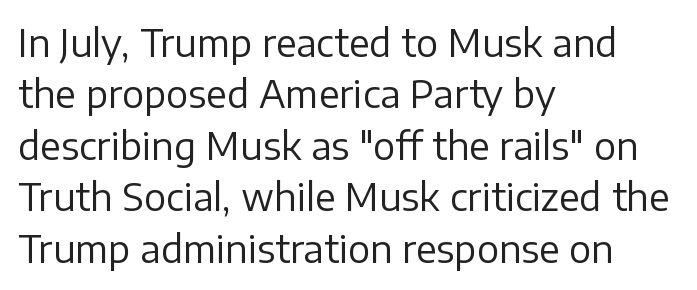
Q: Is the text bold? A: No.
Q: Is the text italic (slanted)? A: No, it is upright.
Q: Is the typeface a serif or a sans-serif typeface? A: Sans-serif.
Q: Is the text underlined? A: No.
Q: How is the paragraph aligned? A: Left-aligned.
Q: Is the spacing between letters normal or unusually wide? A: Normal.
Q: Is the spacing between lines tight, normal or loose? A: Normal.
Q: Width (condensed, normal, or wide)? A: Normal.
Q: Stroke contrast? A: Low.
Q: x-height? A: Medium.
Q: Monospaced? A: No.
